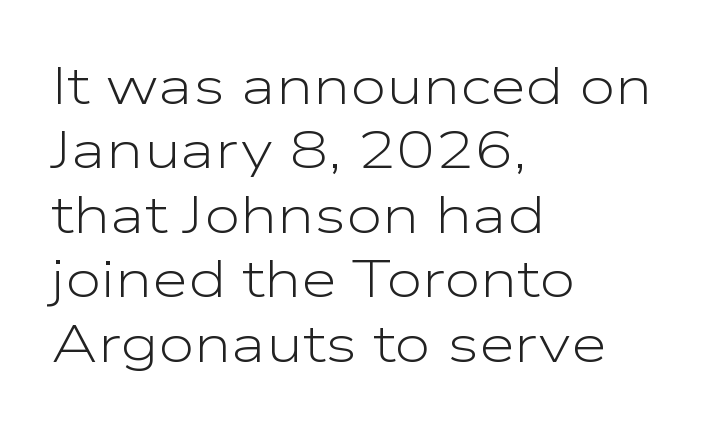
Type style note: lacks serifs. Type without underlining. Rendered with straight, roman letterforms. Is this a fixed-width face? No — the glyphs have proportional, varying widths.
